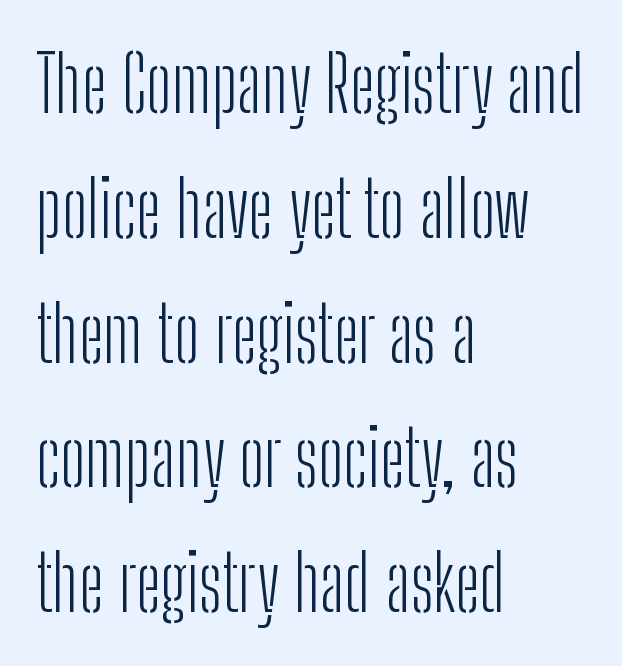
{"serif": "no", "italic": "no", "bold": "no", "weight": "light", "width": "condensed", "stroke_contrast": "low", "x_height": "medium", "monospaced": "no", "underline": "no", "align": "left", "line_spacing": "normal", "line_spacing_ratio": 1.6, "letter_spacing": "normal", "letter_spacing_em": 0.0, "glyph_px": 78}
